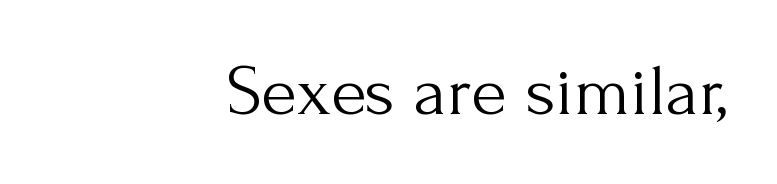
Q: Is the text bold? A: No.
Q: Is the text italic (slanted)? A: No, it is upright.
Q: Is the typeface a serif or a sans-serif typeface? A: Serif.
Q: Is the text underlined? A: No.
Q: How is the paragraph aligned? A: Right-aligned.
Q: Is the spacing between letters normal or unusually wide? A: Normal.
Q: Width (condensed, normal, or wide)? A: Normal.
Q: Stroke contrast? A: Medium.
Q: x-height? A: Small.
Q: Monospaced? A: No.
